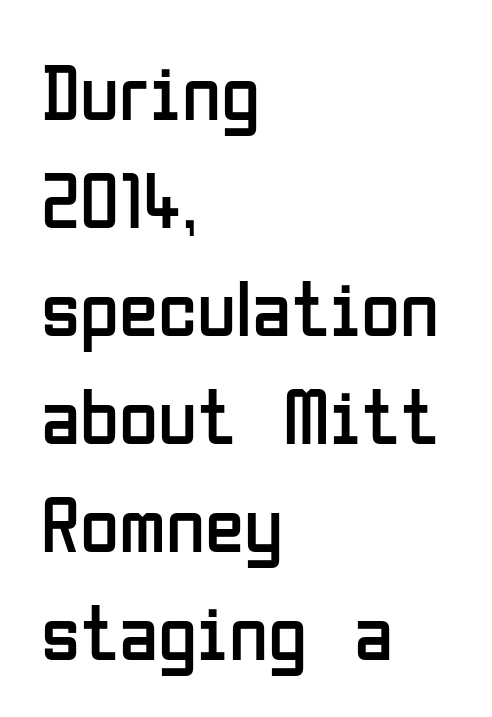
The image shows 80 px regular-weight, condensed sans-serif type, upright; set left-aligned, normal line spacing (1.35x), normal letter spacing, not underlined; low stroke contrast and a medium x-height.
